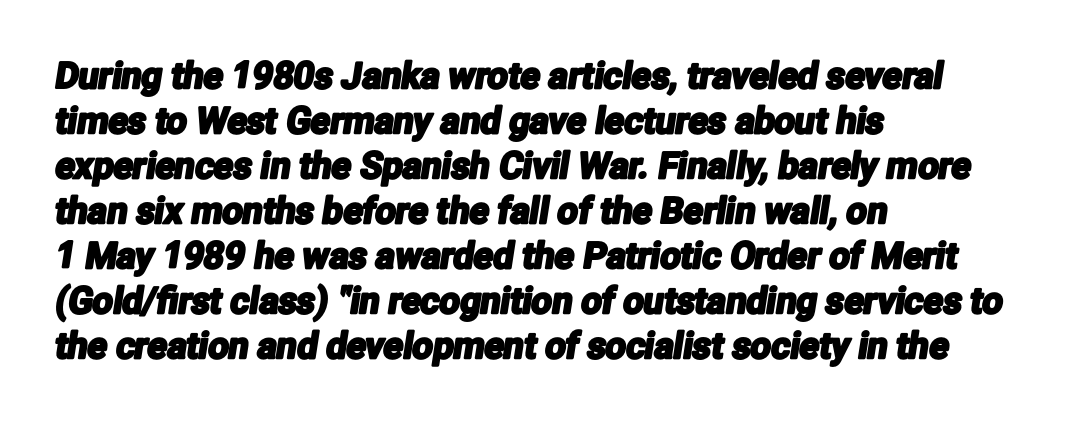
{"serif": "no", "width": "condensed", "stroke_contrast": "low", "x_height": "medium", "monospaced": "no", "underline": "no", "align": "left", "line_spacing": "normal", "line_spacing_ratio": 1.25, "letter_spacing": "normal", "letter_spacing_em": 0.0, "glyph_px": 36}
